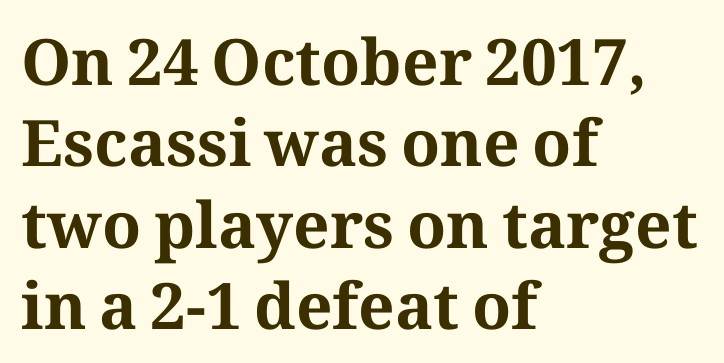
{"serif": "yes", "italic": "no", "bold": "yes", "weight": "bold", "width": "normal", "stroke_contrast": "medium", "x_height": "medium", "monospaced": "no", "underline": "no", "align": "left", "line_spacing": "normal", "line_spacing_ratio": 1.27, "letter_spacing": "normal", "letter_spacing_em": 0.0, "glyph_px": 64}
